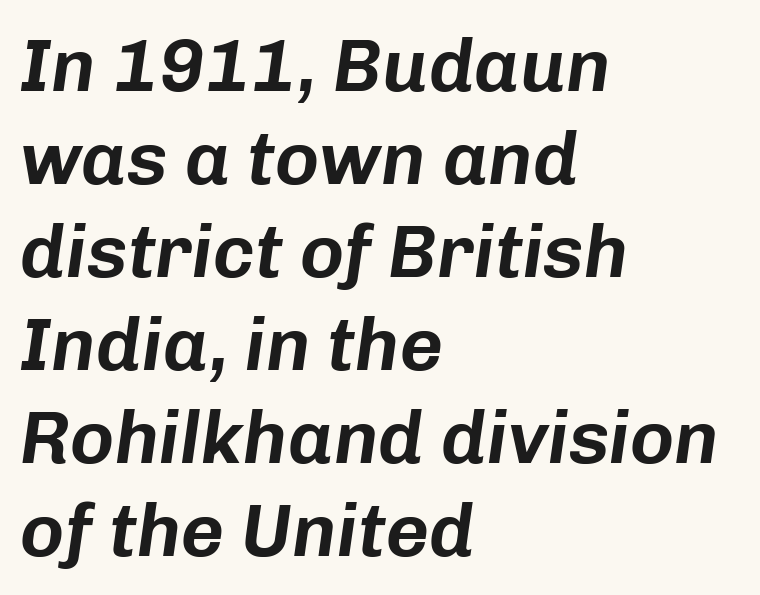
Q: Is the text italic (slanted)? A: Yes, it leans right by about 8 degrees.
Q: Is the text underlined? A: No.
Q: How is the paragraph aligned? A: Left-aligned.
Q: Is the spacing between letters normal or unusually wide? A: Normal.
Q: Width (condensed, normal, or wide)? A: Normal.
Q: Stroke contrast? A: Low.
Q: x-height? A: Medium.
Q: Monospaced? A: No.
